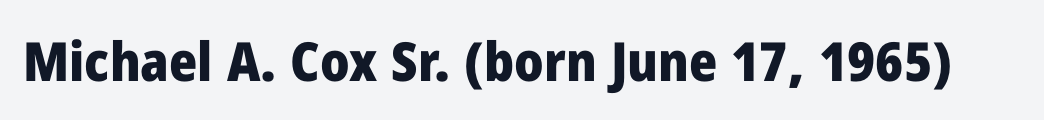
Grotesque or geometric, the face here clearly has no serifs. Observe the ordinary spacing: letters are neighbours, not strangers. Does the lettering tilt? It doesn't — this is upright. A dark, heavy texture on the line: the type is bold. Here the designer chose a conventional face with non-uniform glyph widths.
